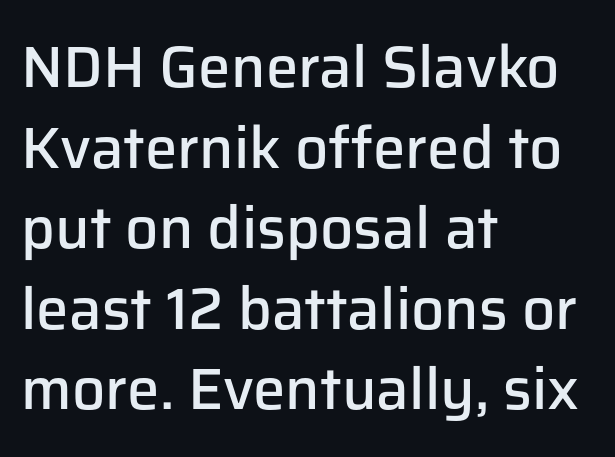
{"serif": "no", "italic": "no", "bold": "semi", "weight": "semibold", "width": "normal", "stroke_contrast": "low", "x_height": "medium", "monospaced": "no", "underline": "no", "align": "left", "line_spacing": "normal", "line_spacing_ratio": 1.39, "letter_spacing": "normal", "letter_spacing_em": 0.0, "glyph_px": 58}
